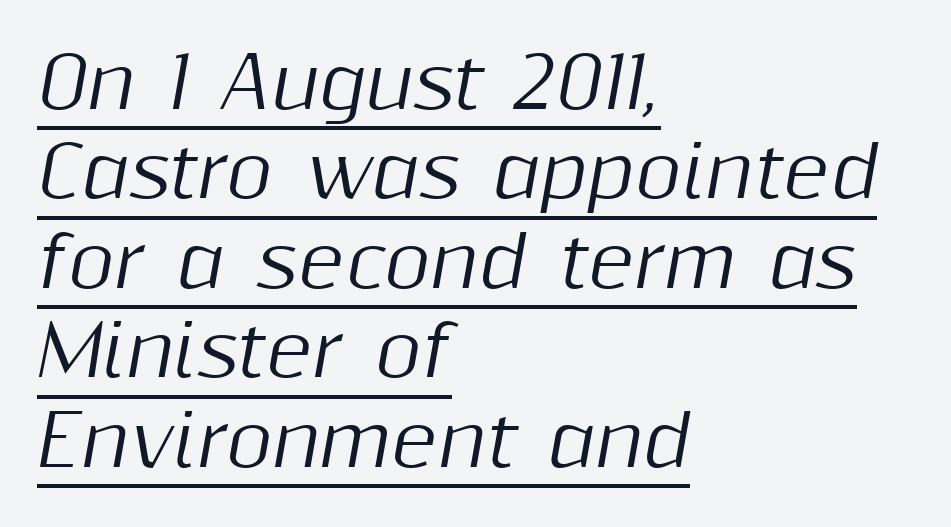
Q: Is the text italic (slanted)? A: Yes, it leans right by about 10 degrees.
Q: Is the text underlined? A: Yes.
Q: How is the paragraph aligned? A: Left-aligned.
Q: Is the spacing between letters normal or unusually wide? A: Normal.
Q: Is the spacing between lines tight, normal or loose? A: Normal.
Q: Width (condensed, normal, or wide)? A: Normal.
Q: Stroke contrast? A: Medium.
Q: x-height? A: Medium.
Q: Monospaced? A: No.
